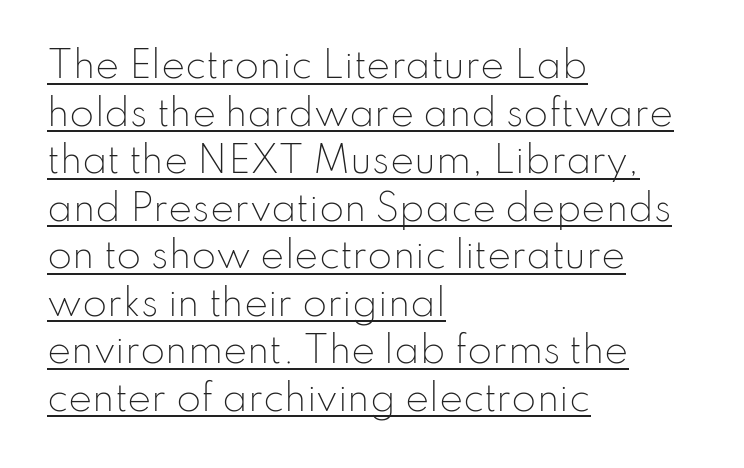
Q: Is the text bold? A: No.
Q: Is the text italic (slanted)? A: No, it is upright.
Q: Is the typeface a serif or a sans-serif typeface? A: Sans-serif.
Q: Is the text underlined? A: Yes.
Q: How is the paragraph aligned? A: Left-aligned.
Q: Is the spacing between letters normal or unusually wide? A: Normal.
Q: Is the spacing between lines tight, normal or loose? A: Normal.
Q: Width (condensed, normal, or wide)? A: Normal.
Q: Stroke contrast? A: Low.
Q: x-height? A: Small.
Q: Monospaced? A: No.
